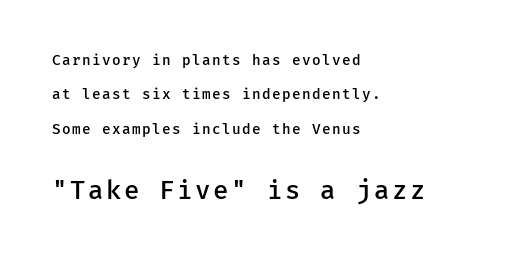
The image shows 25 px text type, upright; set left-aligned, loose line spacing (2.46x), not underlined; the second (bottom) block is 1.79x larger.
